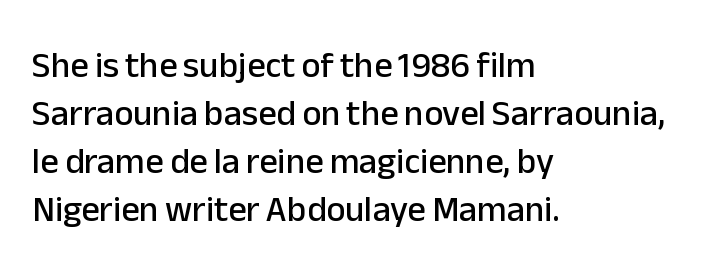
Just letters on the line, the space beneath them empty. This is roman type, the default non-slanted kind. Looks like regular typesetting: each glyph gets only the width it needs. Short note: letters normally spaced. This sample is left-justified, so line endings fall wherever the words run out. Vertical spacing — default.
